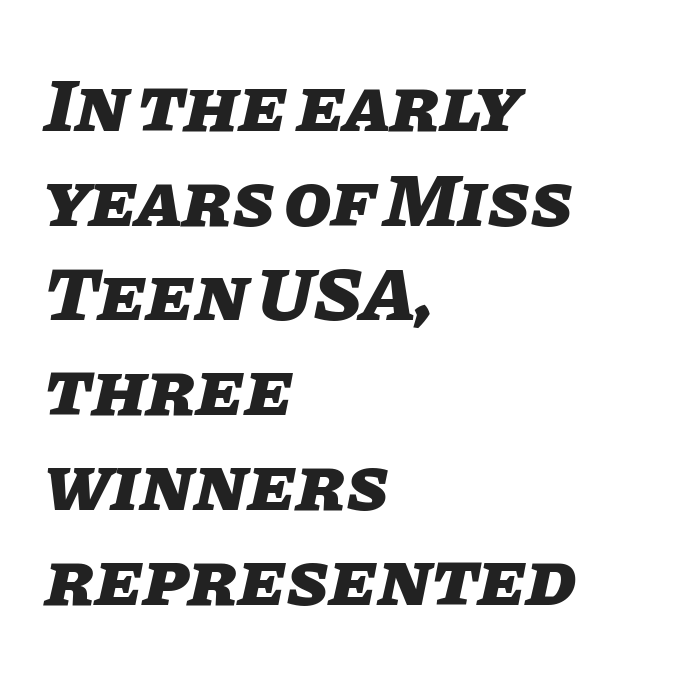
Q: Is the text bold? A: Yes.
Q: Is the text italic (slanted)? A: Yes, it leans right by about 11 degrees.
Q: Is the text underlined? A: No.
Q: How is the paragraph aligned? A: Left-aligned.
Q: Is the spacing between letters normal or unusually wide? A: Normal.
Q: Width (condensed, normal, or wide)? A: Normal.
Q: Stroke contrast? A: Low.
Q: x-height? A: Large.
Q: Monospaced? A: No.
